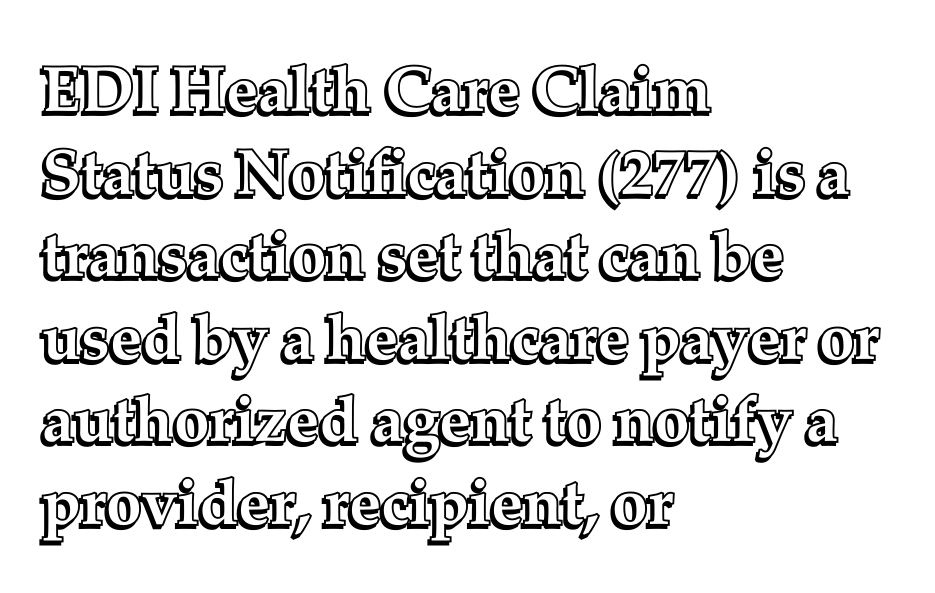
The image shows 64 px text type, upright; set left-aligned, normal line spacing (1.29x), normal letter spacing, not underlined; a medium x-height.
